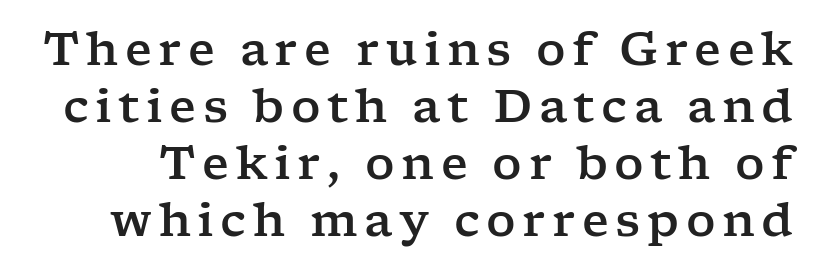
The image shows 46 px wide serif type, upright; set line spacing 1.24x, not underlined; low stroke contrast and a medium x-height.
